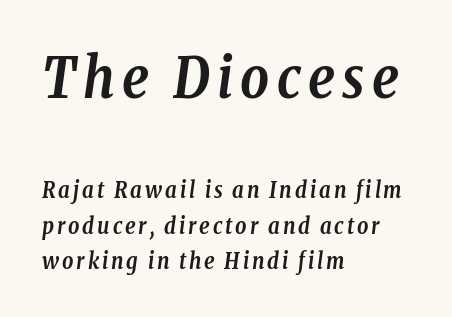
{"serif": "yes", "italic": "yes", "lean": "right", "slant_degrees": 8, "bold": "yes", "weight": "semibold", "width": "condensed", "stroke_contrast": "low", "x_height": "medium", "monospaced": "no", "underline": "no", "align": "left", "line_spacing": "normal", "line_spacing_ratio": 1.6, "larger_block": "first", "size_ratio": 2.55, "glyph_px": 56}
